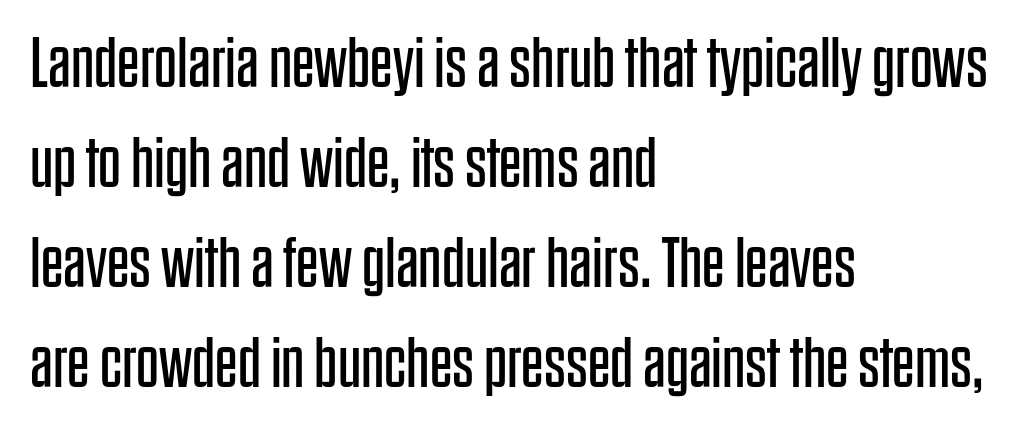
The image shows 71 px regular-weight, condensed sans-serif type, upright; set left-aligned, normal line spacing (1.41x), normal letter spacing, not underlined; low stroke contrast and a large x-height.
